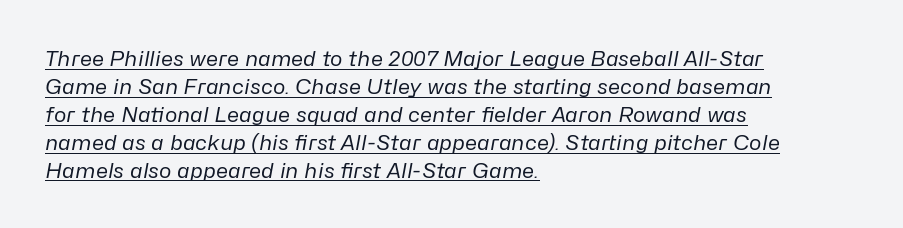
You can tell it's italic because the verticals aren't actually vertical. The specimen includes a rule beneath the text block's lines. Counters stay open thanks to moderate or lighter strokes. Tracking here is standard; glyphs follow each other at the usual distance.
